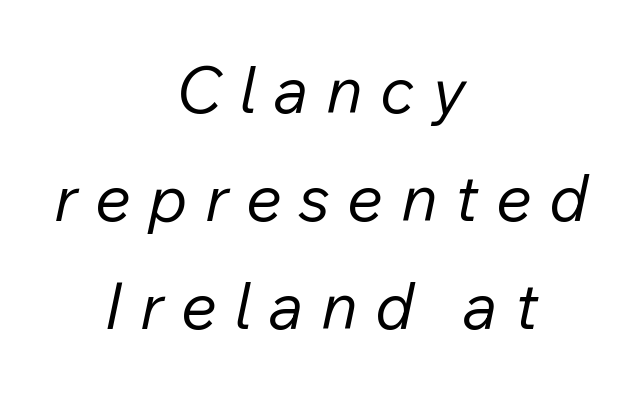
Descenders are the only things crossing below the line. One-word summary of the alignment: center. Stroke mass is kept to a normal reading level or below. Here the glyphs are tracked loosely, breaking word shapes into spaced letters.
